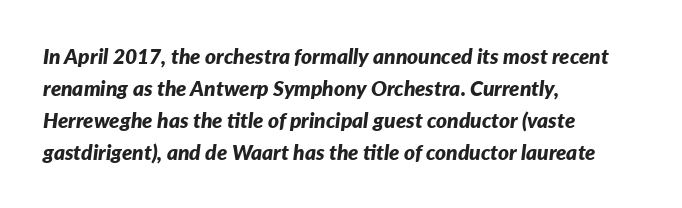
{"italic": "yes", "lean": "right", "slant_degrees": 7, "bold": "yes", "underline": "no", "align": "left", "line_spacing": "normal", "line_spacing_ratio": 1.52, "letter_spacing": "normal", "letter_spacing_em": 0.0, "glyph_px": 21}
